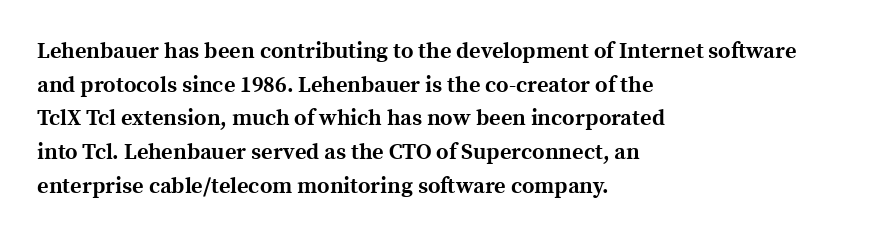
Q: Is the text bold? A: Yes.
Q: Is the text italic (slanted)? A: No, it is upright.
Q: Is the text underlined? A: No.
Q: How is the paragraph aligned? A: Left-aligned.
Q: Is the spacing between letters normal or unusually wide? A: Normal.
Q: Is the spacing between lines tight, normal or loose? A: Normal.
